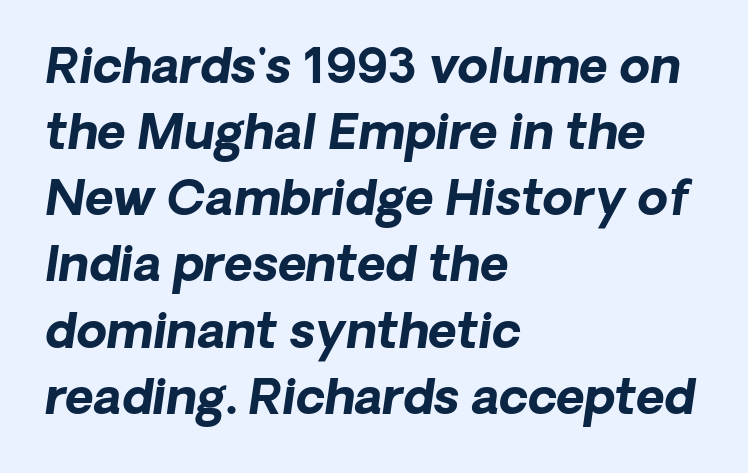
The image shows 49 px bold sans-serif type; set left-aligned, normal line spacing (1.35x), normal letter spacing, not underlined; low stroke contrast and a medium x-height.
